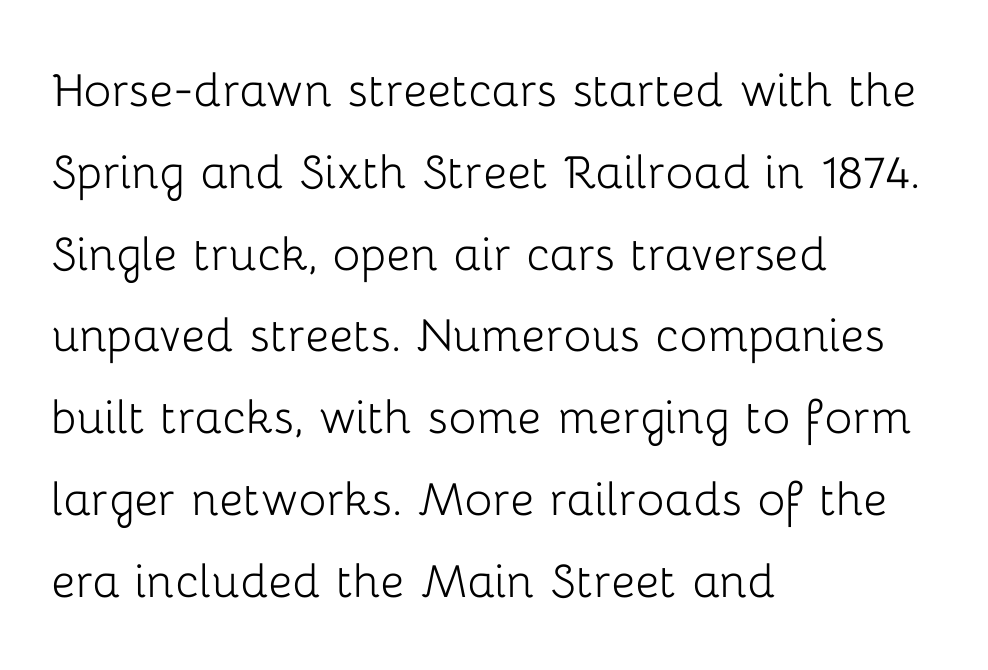
Q: Is the text bold? A: No.
Q: Is the text italic (slanted)? A: No, it is upright.
Q: Is the typeface a serif or a sans-serif typeface? A: Sans-serif.
Q: Is the text underlined? A: No.
Q: How is the paragraph aligned? A: Left-aligned.
Q: Is the spacing between letters normal or unusually wide? A: Normal.
Q: Is the spacing between lines tight, normal or loose? A: Normal.
Q: Width (condensed, normal, or wide)? A: Normal.
Q: Stroke contrast? A: Low.
Q: x-height? A: Medium.
Q: Monospaced? A: No.
